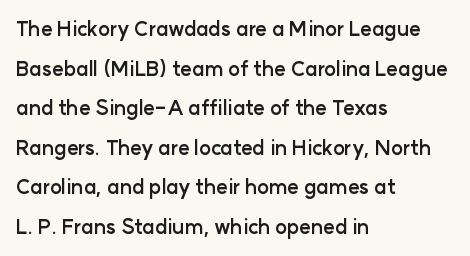
{"italic": "no", "bold": "yes", "underline": "no", "align": "left", "line_spacing": "loose", "line_spacing_ratio": 1.98, "letter_spacing": "normal", "letter_spacing_em": 0.0, "glyph_px": 20}
